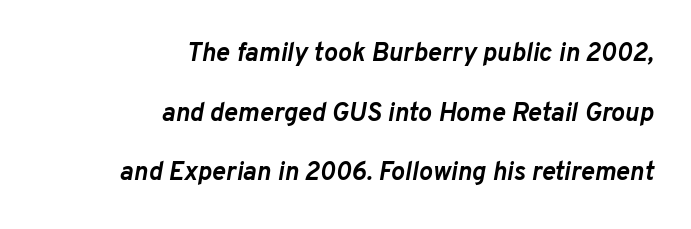
The image shows 26 px bold type, italic (leaning right); set right-aligned, loose line spacing (2.29x), normal letter spacing, not underlined.
